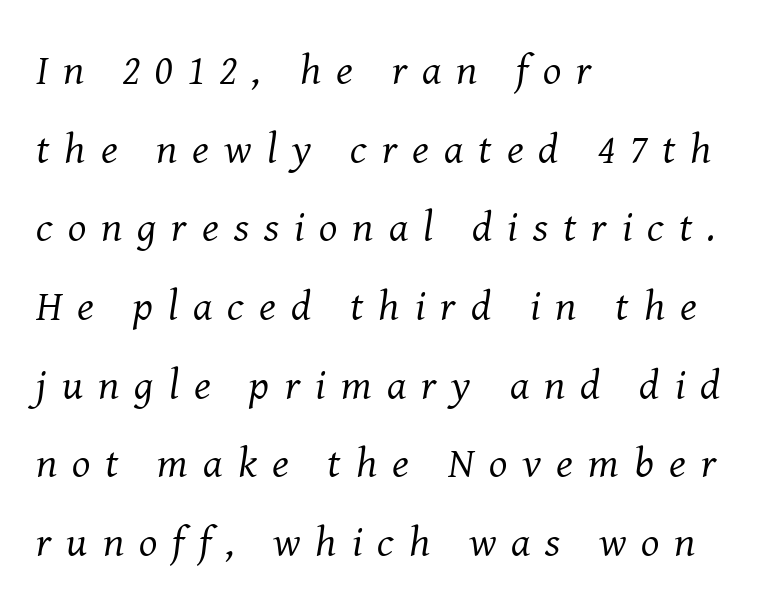
Q: Is the text bold? A: No.
Q: Is the text italic (slanted)? A: Yes, it leans right by about 8 degrees.
Q: Is the typeface a serif or a sans-serif typeface? A: Serif.
Q: Is the text underlined? A: No.
Q: How is the paragraph aligned? A: Left-aligned.
Q: Is the spacing between letters normal or unusually wide? A: Unusually wide.
Q: Width (condensed, normal, or wide)? A: Normal.
Q: Stroke contrast? A: Medium.
Q: x-height? A: Medium.
Q: Monospaced? A: No.
